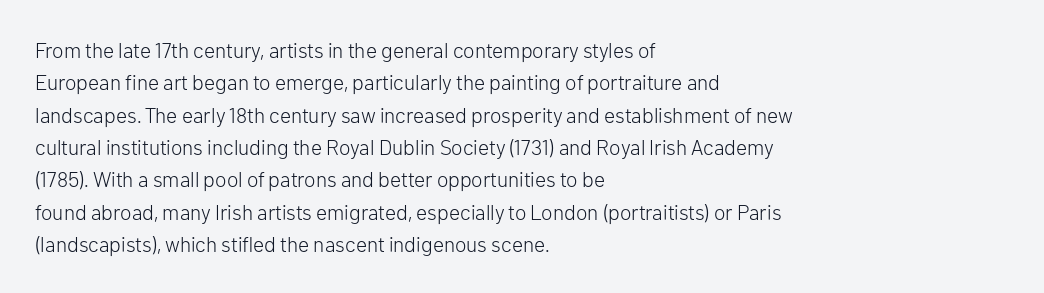
Q: Is the text bold? A: No.
Q: Is the text italic (slanted)? A: No, it is upright.
Q: Is the text underlined? A: No.
Q: How is the paragraph aligned? A: Left-aligned.
Q: Is the spacing between letters normal or unusually wide? A: Normal.
Q: Is the spacing between lines tight, normal or loose? A: Normal.
